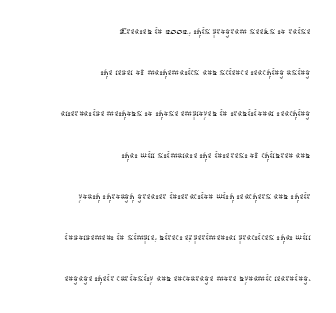
{"italic": "no", "bold": "no", "underline": "no", "align": "right", "line_spacing_ratio": 1.79, "letter_spacing": "normal", "letter_spacing_em": 0.0, "glyph_px": 23}
